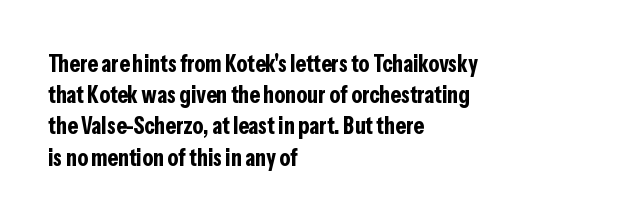
Q: Is the text bold? A: Yes.
Q: Is the text italic (slanted)? A: No, it is upright.
Q: Is the text underlined? A: No.
Q: How is the paragraph aligned? A: Left-aligned.
Q: Is the spacing between letters normal or unusually wide? A: Normal.
Q: Is the spacing between lines tight, normal or loose? A: Normal.
